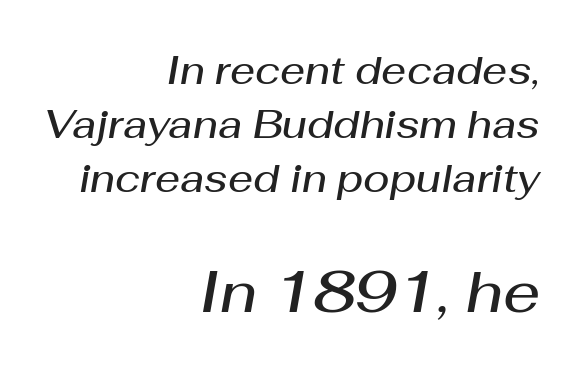
The image shows 58 px semibold type, italic (leaning right); set right-aligned, normal line spacing (1.39x), normal letter spacing, not underlined; the second (bottom) block is 1.49x larger; medium stroke contrast and a medium x-height.
